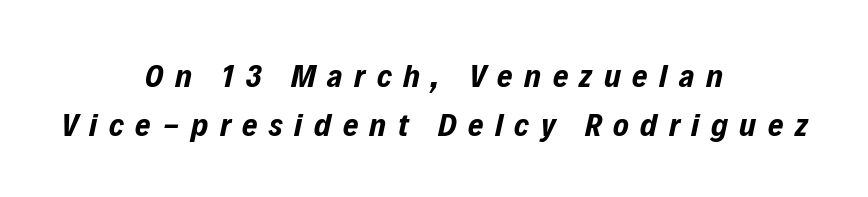
{"italic": "yes", "lean": "right", "slant_degrees": 12, "bold": "yes", "weight": "bold", "width": "condensed", "stroke_contrast": "low", "x_height": "medium", "monospaced": "no", "underline": "no", "align": "center", "line_spacing": "normal", "line_spacing_ratio": 1.49, "letter_spacing": "wide", "letter_spacing_em": 0.35, "glyph_px": 33}
